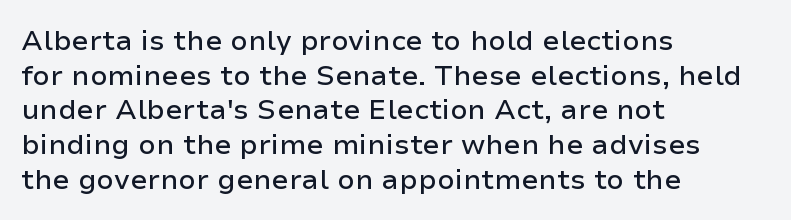
The image shows 28 px sans-serif type, upright; set left-aligned, line spacing 1.24x, normal letter spacing, not underlined; low stroke contrast and a medium x-height.
